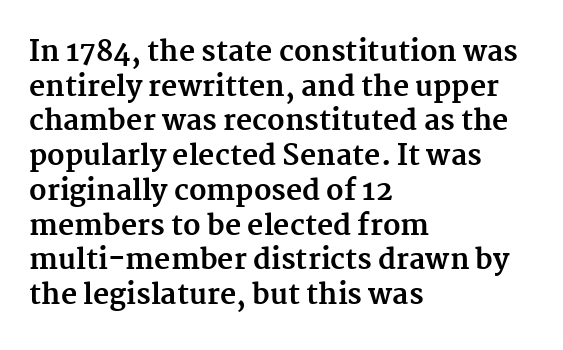
Q: Is the text bold? A: Yes.
Q: Is the text italic (slanted)? A: No, it is upright.
Q: Is the typeface a serif or a sans-serif typeface? A: Serif.
Q: Is the text underlined? A: No.
Q: How is the paragraph aligned? A: Left-aligned.
Q: Is the spacing between letters normal or unusually wide? A: Normal.
Q: Width (condensed, normal, or wide)? A: Normal.
Q: Stroke contrast? A: Medium.
Q: x-height? A: Medium.
Q: Monospaced? A: No.
